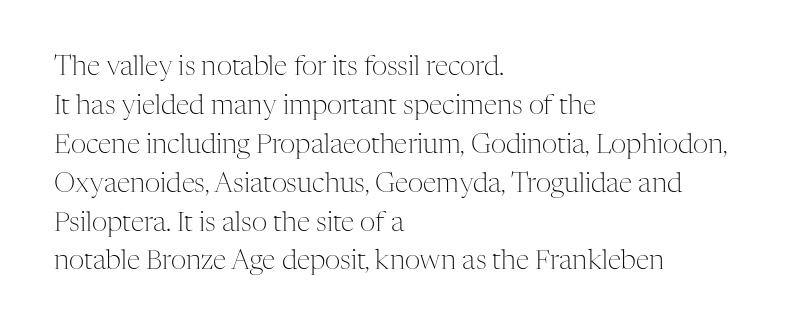
The image shows 27 px text type, upright; set left-aligned, normal line spacing (1.44x), normal letter spacing, not underlined.
